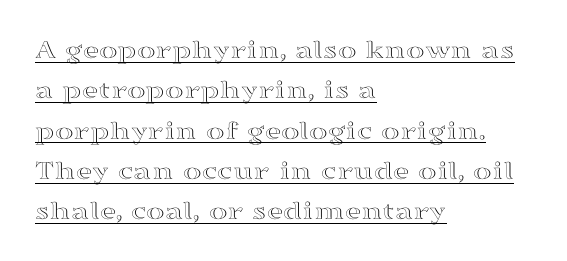
{"italic": "no", "width": "wide", "x_height": "medium", "monospaced": "no", "underline": "yes", "align": "left", "line_spacing": "normal", "line_spacing_ratio": 1.44, "letter_spacing": "normal", "letter_spacing_em": 0.0, "glyph_px": 28}
